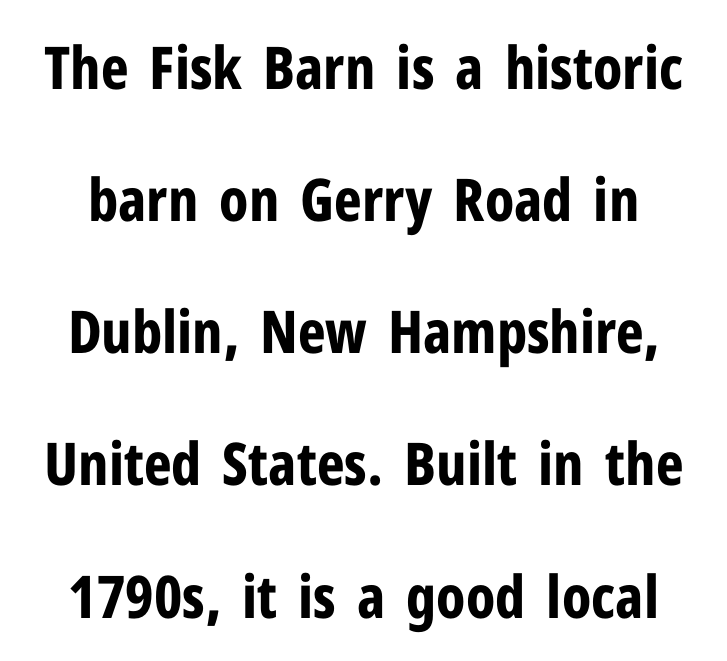
Words appear dense and cohesive because spacing is normal. Bare-footed words on every line. Is this a fixed-width face? No — the glyphs have proportional, varying widths. Check where the strokes stop: nothing finishes them off — pure sans.
